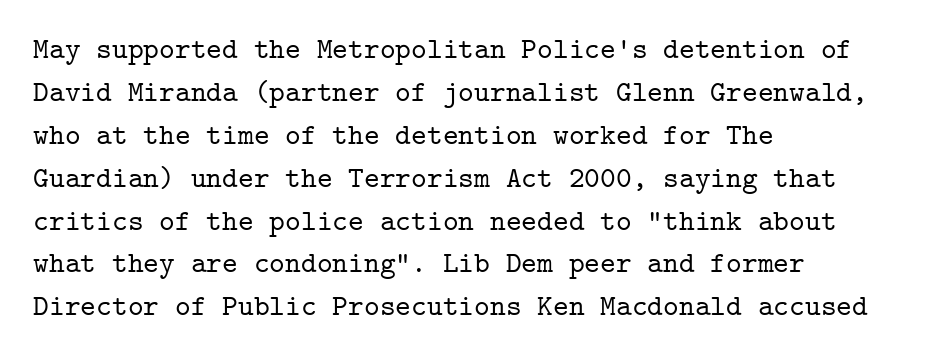
{"serif": "yes", "italic": "no", "width": "normal", "stroke_contrast": "low", "x_height": "medium", "monospaced": "yes", "underline": "no", "align": "left", "line_spacing": "normal", "line_spacing_ratio": 1.43, "letter_spacing": "normal", "letter_spacing_em": 0.0, "glyph_px": 30}
